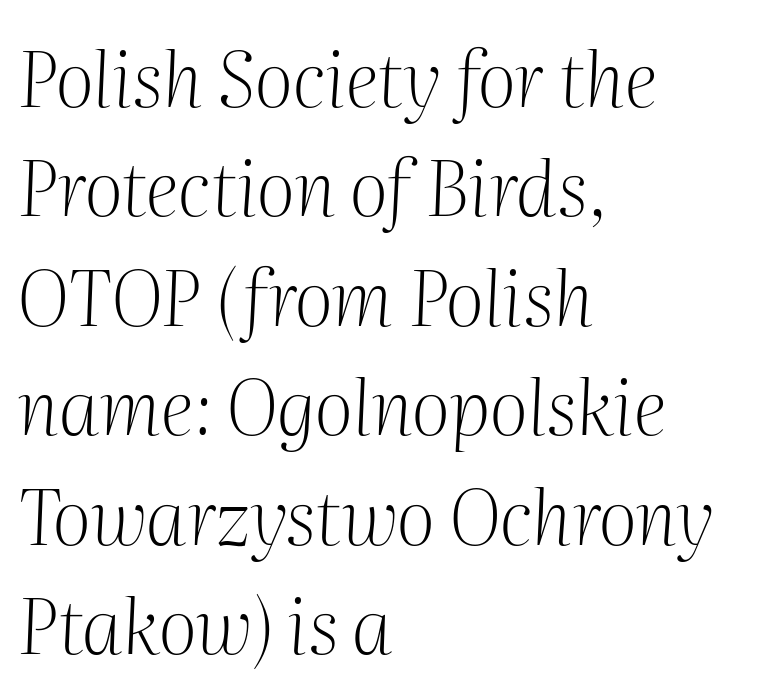
The image shows 76 px light serif type, italic (leaning right); set left-aligned, normal line spacing (1.44x), normal letter spacing, not underlined; medium stroke contrast and a medium x-height.
